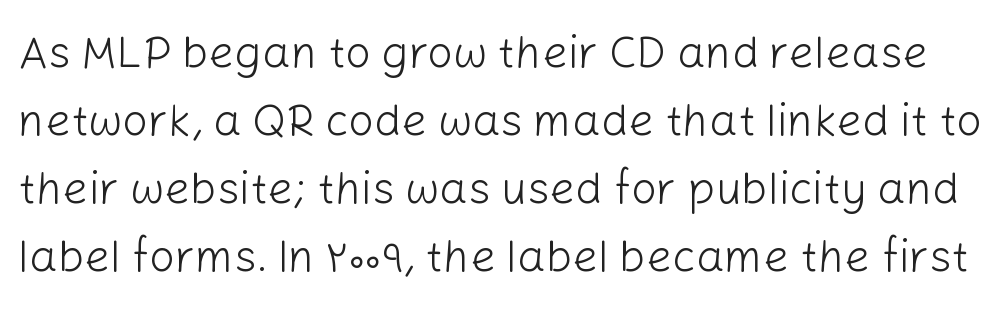
In terms of letterspacing, this is plain default setting. Here the designer chose a conventional face with non-uniform glyph widths. The zone under the glyphs is completely vacant. The lettering stays uniformly vertical, giving the passage a roman look.
